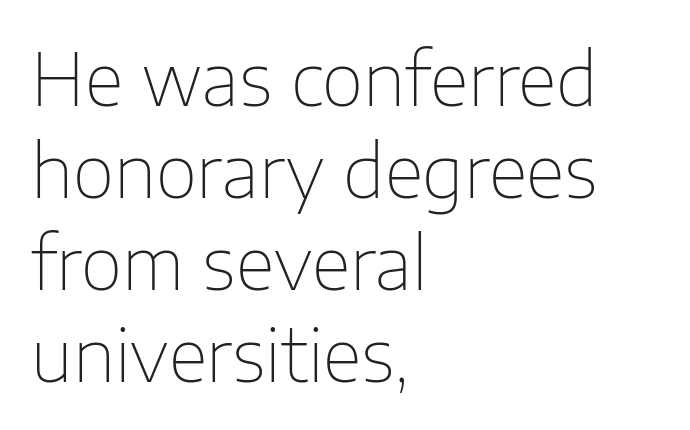
Q: Is the text bold? A: No.
Q: Is the text italic (slanted)? A: No, it is upright.
Q: Is the typeface a serif or a sans-serif typeface? A: Sans-serif.
Q: Is the text underlined? A: No.
Q: How is the paragraph aligned? A: Left-aligned.
Q: Is the spacing between letters normal or unusually wide? A: Normal.
Q: Is the spacing between lines tight, normal or loose? A: Normal.
Q: Width (condensed, normal, or wide)? A: Normal.
Q: Stroke contrast? A: Low.
Q: x-height? A: Medium.
Q: Monospaced? A: No.
